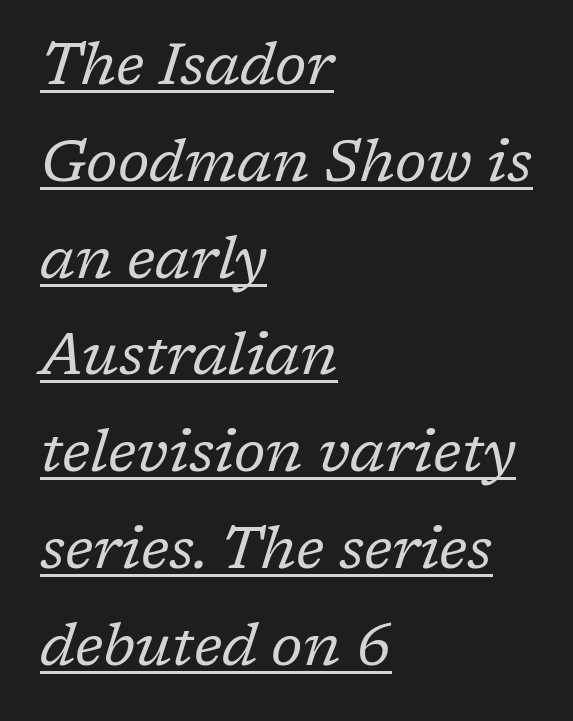
A light-to-regular cut is what we see here. This block has exactly the height ordinary leading produces. Yep, that's italic — everything's leaning. Do the characters align in a grid? No, the font is proportional.
